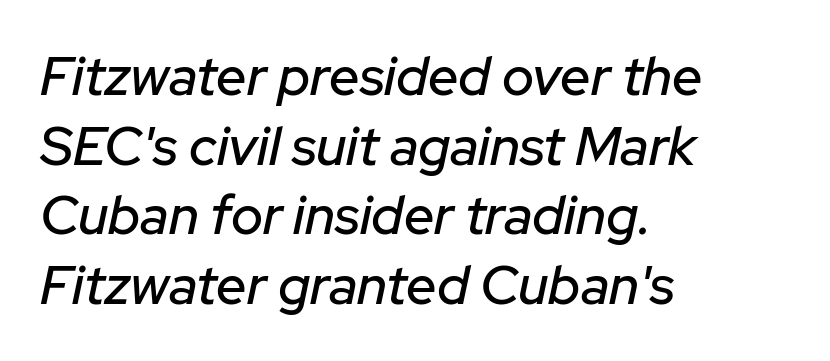
Q: Is the text italic (slanted)? A: Yes, it leans right by about 12 degrees.
Q: Is the text underlined? A: No.
Q: How is the paragraph aligned? A: Left-aligned.
Q: Is the spacing between letters normal or unusually wide? A: Normal.
Q: Is the spacing between lines tight, normal or loose? A: Normal.
Q: Width (condensed, normal, or wide)? A: Normal.
Q: Stroke contrast? A: Low.
Q: x-height? A: Medium.
Q: Monospaced? A: No.
